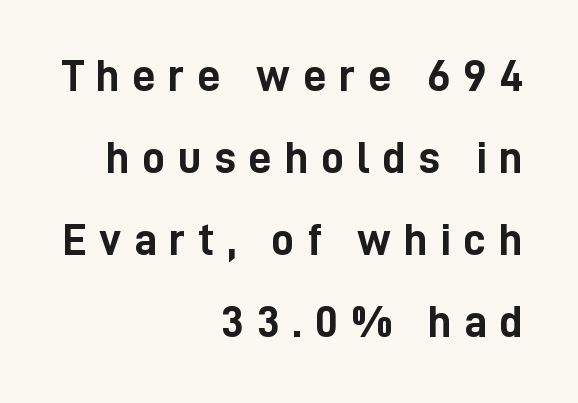
Tracking value appears strongly positive — letters spread wide. Nope, no serifs anywhere on these letters. Right-aligned paragraph, ragged on the left. The typography opts for an upright posture over an oblique one.
